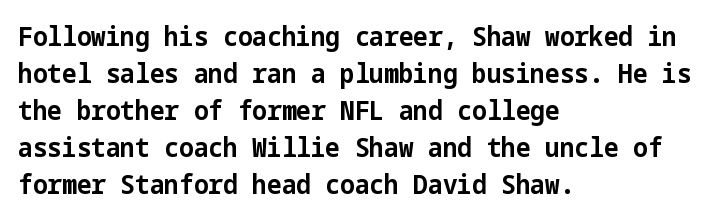
{"italic": "no", "bold": "yes", "underline": "no", "align": "left", "line_spacing": "normal", "line_spacing_ratio": 1.42, "letter_spacing": "normal", "letter_spacing_em": 0.0, "glyph_px": 26}
